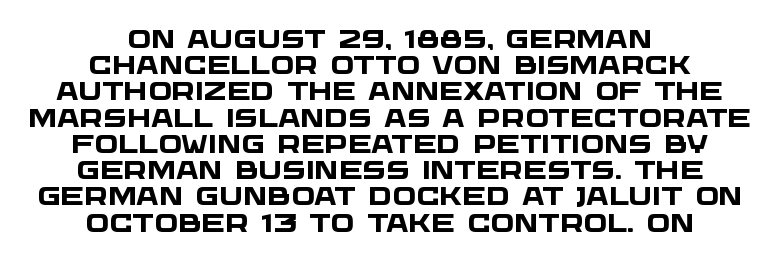
A full-strength bold gives these letters their thick strokes. The typesetter chose a symmetrical, centered arrangement here. Descenders hang freely into open space. The gaps between neighbouring characters are ordinary and unremarkable.
